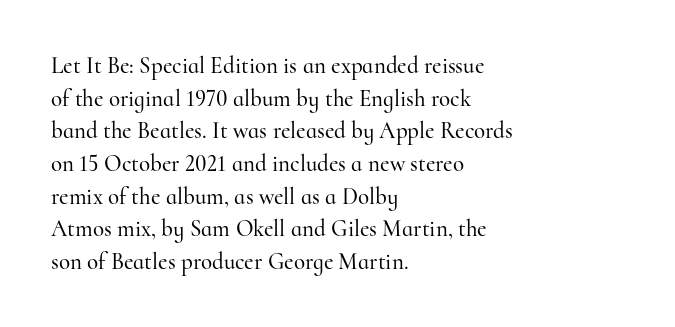
{"italic": "no", "underline": "no", "align": "left", "line_spacing": "normal", "line_spacing_ratio": 1.42, "letter_spacing": "normal", "letter_spacing_em": 0.0, "glyph_px": 23}
